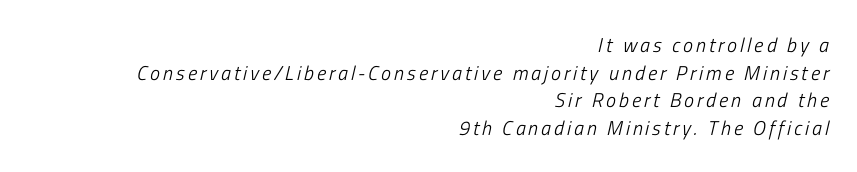
Q: Is the text bold? A: No.
Q: Is the text italic (slanted)? A: Yes, it leans right by about 13 degrees.
Q: Is the text underlined? A: No.
Q: How is the paragraph aligned? A: Right-aligned.
Q: Is the spacing between lines tight, normal or loose? A: Normal.
